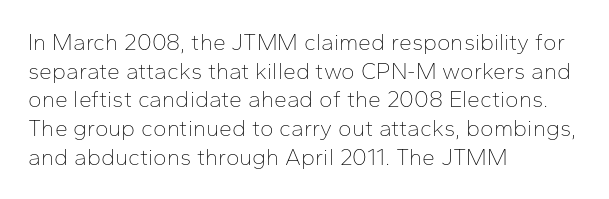
The lines sit at an ordinary, default distance from one another. The text block is weighted toward the left margin, trailing off unevenly rightward. Tracking value appears to be zero — textbook default spacing. Has an underline been added? It has not. Stroke mass is kept to a normal reading level or below.
